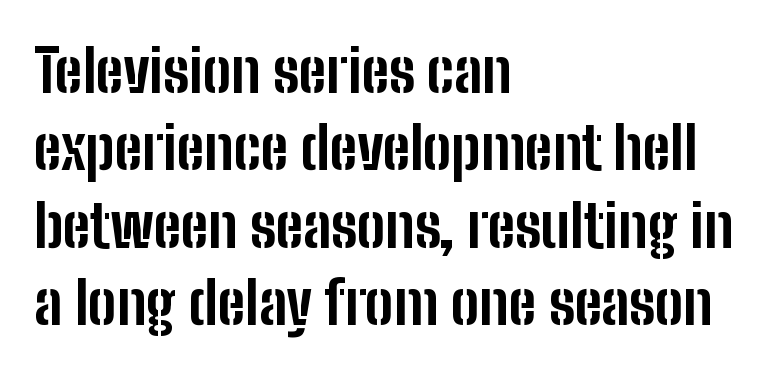
The image shows 59 px bold, condensed sans-serif type, upright; set left-aligned, normal line spacing (1.31x), normal letter spacing, not underlined; low stroke contrast and a medium x-height.
